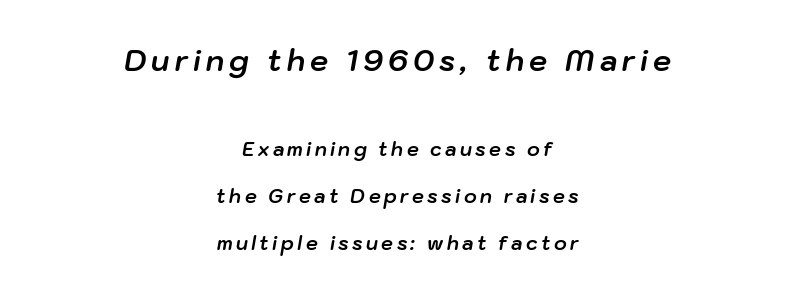
{"italic": "yes", "lean": "right", "slant_degrees": 10, "bold": "yes", "weight": "bold", "width": "normal", "stroke_contrast": "low", "x_height": "medium", "monospaced": "no", "underline": "no", "align": "center", "line_spacing": "loose", "line_spacing_ratio": 2.47, "larger_block": "first", "size_ratio": 1.53, "glyph_px": 29}
